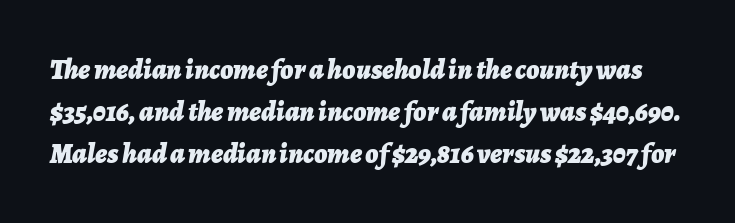
Q: Is the text bold? A: Yes.
Q: Is the text italic (slanted)? A: Yes, it leans right by about 7 degrees.
Q: Is the text underlined? A: No.
Q: Is the spacing between letters normal or unusually wide? A: Normal.
Q: Is the spacing between lines tight, normal or loose? A: Normal.
Q: Width (condensed, normal, or wide)? A: Normal.
Q: Stroke contrast? A: Low.
Q: x-height? A: Medium.
Q: Monospaced? A: No.
